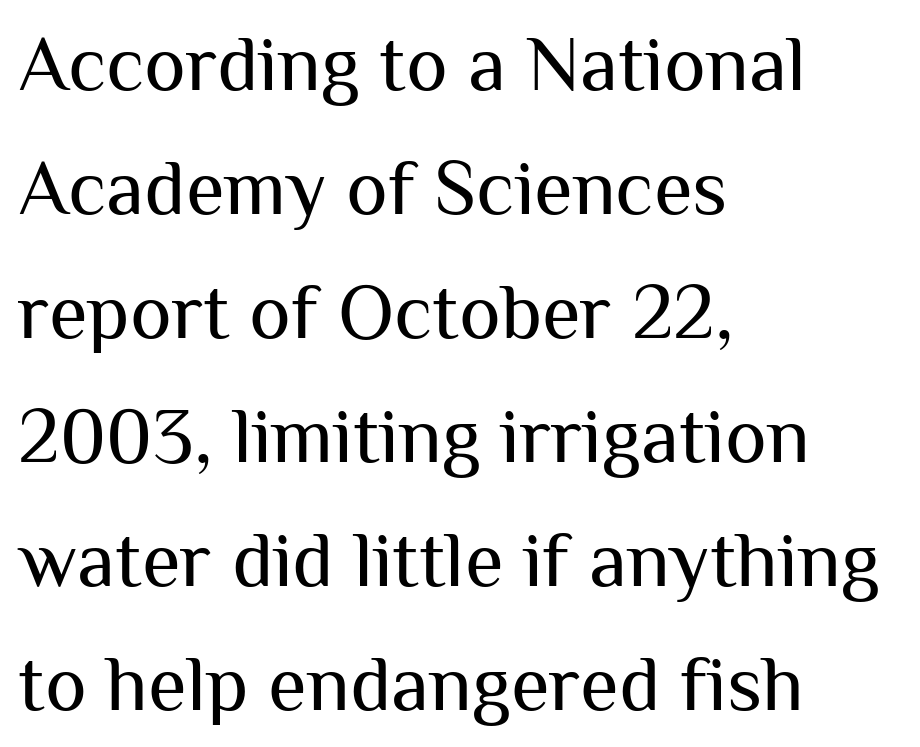
Examine the stroke ends and you'll find no serifs. The letters sit at their default tracking, neither squeezed nor spread. Line spacing here is normal. Nope, not italic — everything's standing straight.
